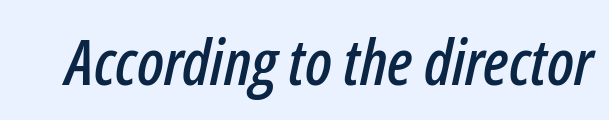
{"italic": "yes", "lean": "right", "slant_degrees": 12, "width": "condensed", "stroke_contrast": "low", "x_height": "medium", "monospaced": "no", "underline": "no", "letter_spacing": "normal", "letter_spacing_em": 0.0, "glyph_px": 64}
